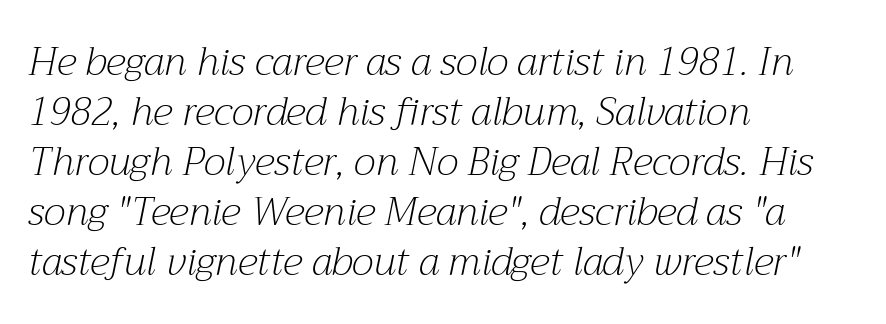
The image shows 39 px light serif type, italic (leaning right); set left-aligned, normal line spacing (1.28x), normal letter spacing, not underlined; medium stroke contrast and a medium x-height.
